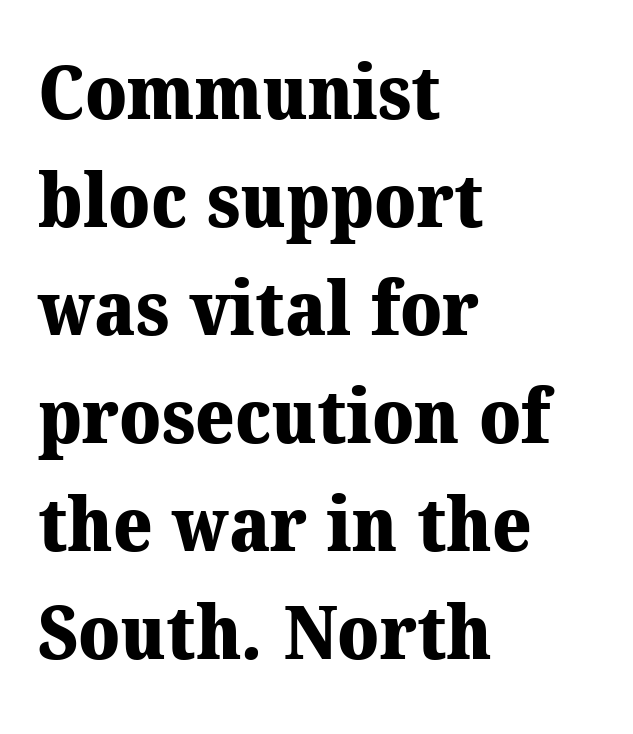
Spacing verdict: proportional, widths tailored to each character. Unmarked baselines from the first word to the last. The ragged edge is on the right, which tells us the setting is flush left. The designer left line spacing at the default. Stroke thickness is high; the sample reads as a true bold.
